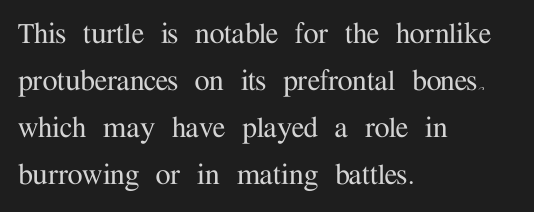
Rule under the text: the space is simply empty. Italic: no, the glyphs are upright roman. Glyph-to-glyph distance matches everyday printed text. Observe the serifs anchoring each vertical stroke in this sample. A classic flush-left, rag-right setting is used for this passage.
